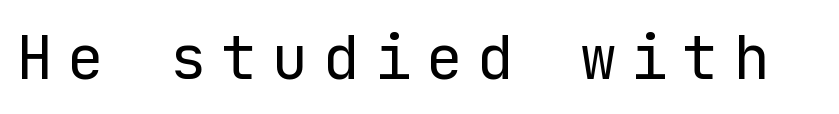
{"serif": "no", "italic": "no", "bold": "no", "weight": "regular", "width": "normal", "stroke_contrast": "low", "x_height": "medium", "underline": "no", "letter_spacing": "wide", "letter_spacing_em": 0.24, "glyph_px": 61}
